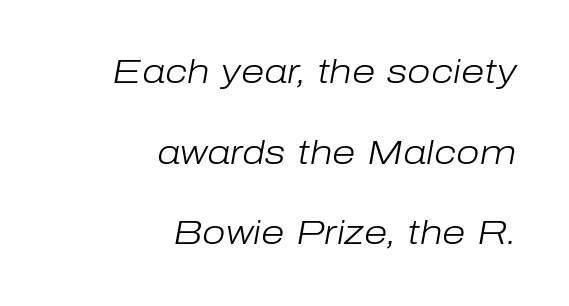
The image shows 34 px light type, italic (leaning right); set right-aligned, loose line spacing (2.37x), normal letter spacing, not underlined; low stroke contrast and a medium x-height.
